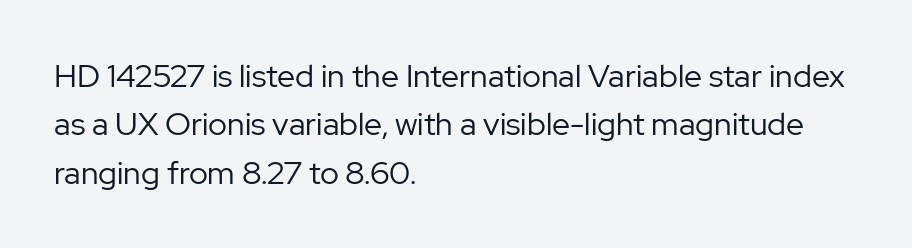
The image shows 32 px regular-weight sans-serif type, upright; set left-aligned, normal line spacing (1.51x), normal letter spacing, not underlined; low stroke contrast and a medium x-height.
